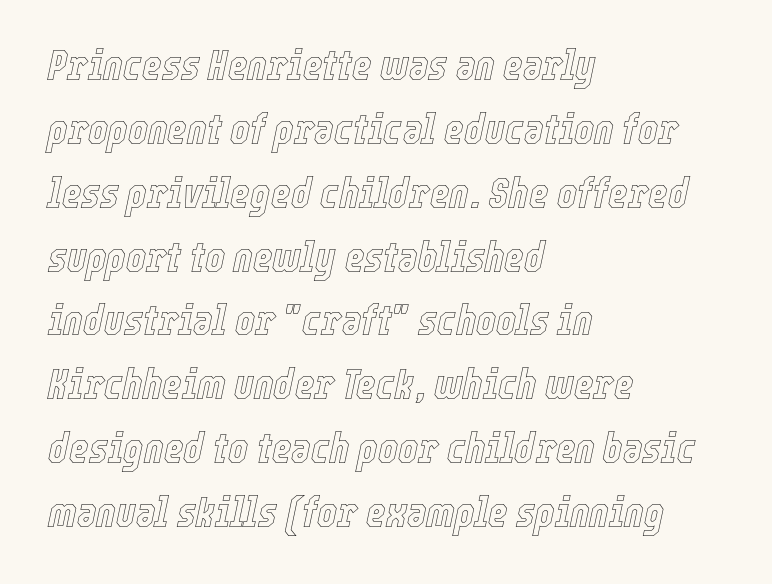
Q: Is the text italic (slanted)? A: Yes, it leans right by about 12 degrees.
Q: Is the text underlined? A: No.
Q: How is the paragraph aligned? A: Left-aligned.
Q: Is the spacing between letters normal or unusually wide? A: Normal.
Q: Is the spacing between lines tight, normal or loose? A: Normal.
Q: Width (condensed, normal, or wide)? A: Condensed.
Q: x-height? A: Medium.
Q: Monospaced? A: No.
